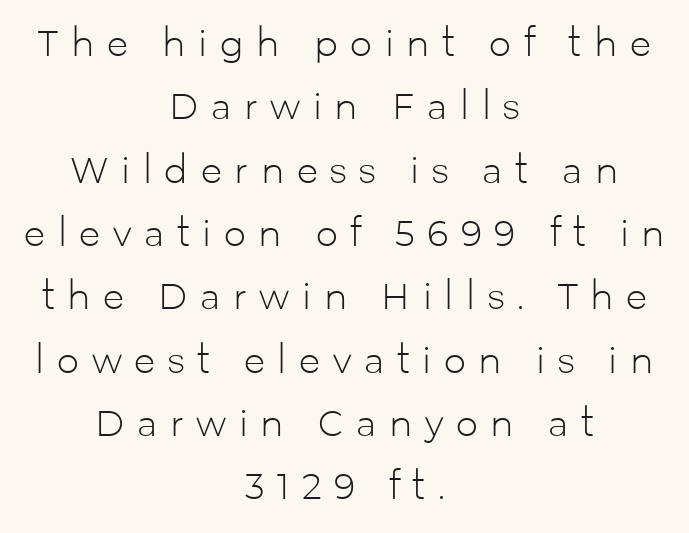
The image shows 35 px light sans-serif type, upright; set centered, line spacing 1.81x, unusually wide letter spacing (+0.36 em), not underlined; low stroke contrast and a medium x-height.
